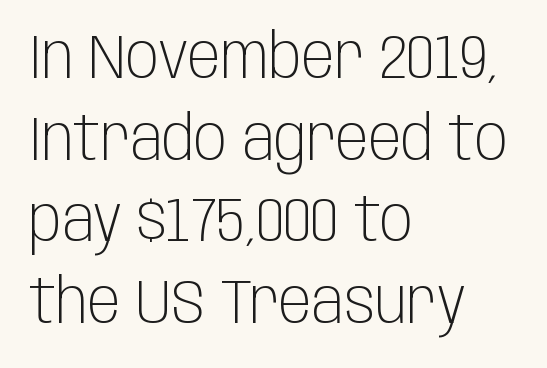
The image shows 61 px light, condensed sans-serif type, upright; set left-aligned, normal line spacing (1.34x), normal letter spacing, not underlined; low stroke contrast and a large x-height.
